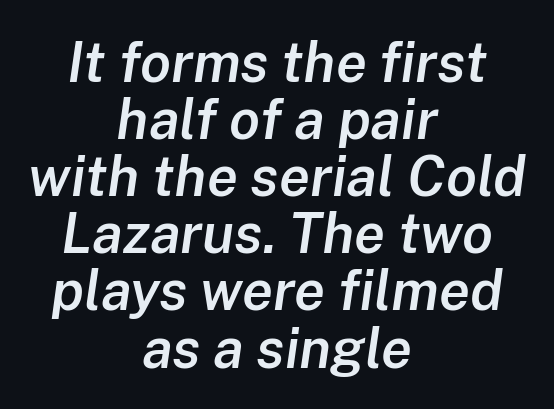
{"italic": "yes", "lean": "right", "slant_degrees": 8, "bold": "semi", "weight": "semibold", "width": "normal", "stroke_contrast": "low", "x_height": "medium", "monospaced": "no", "underline": "no", "align": "center", "line_spacing": "tight", "line_spacing_ratio": 1.02, "letter_spacing": "normal", "letter_spacing_em": 0.0, "glyph_px": 56}
